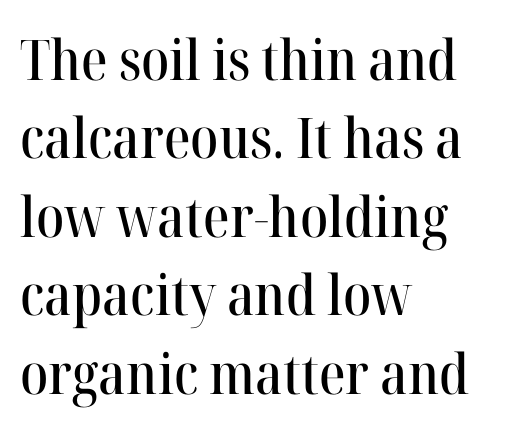
The image shows 56 px serif type, upright; set left-aligned, normal line spacing (1.4x), normal letter spacing, not underlined; high stroke contrast and a medium x-height.
